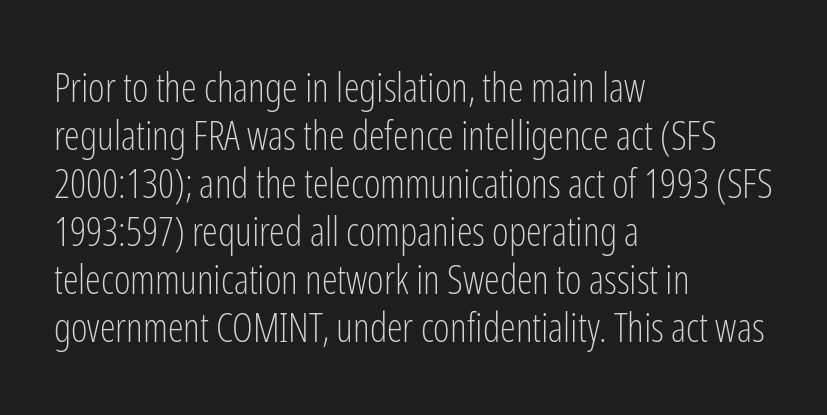
Proportional: the letters do not fall into vertical columns. In terms of letterspacing, this is plain default setting. This sample uses a sans-serif face. One-word summary of the alignment: left. The cut favours lightness, reaching ordinary text weight at its darkest.
